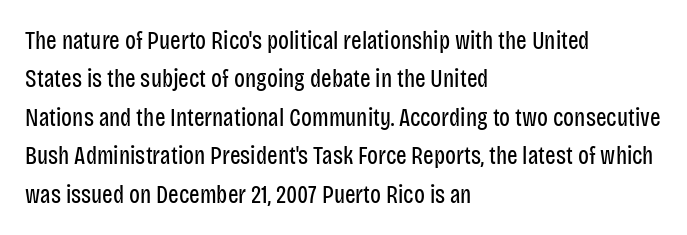
{"italic": "no", "bold": "no", "underline": "no", "align": "left", "line_spacing": "normal", "line_spacing_ratio": 1.54, "letter_spacing": "normal", "letter_spacing_em": 0.0, "glyph_px": 25}
